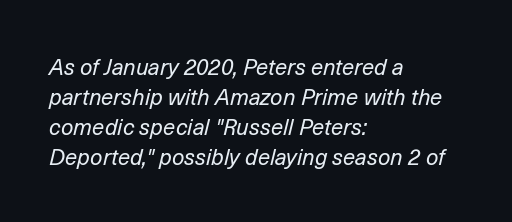
Q: Is the text bold? A: No.
Q: Is the text italic (slanted)? A: Yes, it leans right by about 14 degrees.
Q: Is the text underlined? A: No.
Q: How is the paragraph aligned? A: Left-aligned.
Q: Is the spacing between letters normal or unusually wide? A: Normal.
Q: Is the spacing between lines tight, normal or loose? A: Normal.
